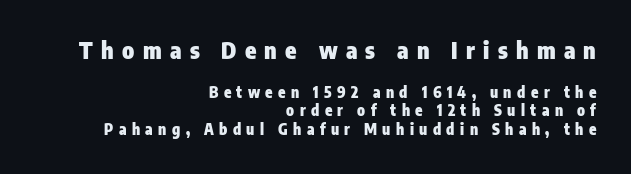
{"italic": "no", "bold": "yes", "underline": "no", "align": "right", "line_spacing_ratio": 1.23, "letter_spacing": "wide", "letter_spacing_em": 0.36, "larger_block": "first", "size_ratio": 1.53, "glyph_px": 23}
